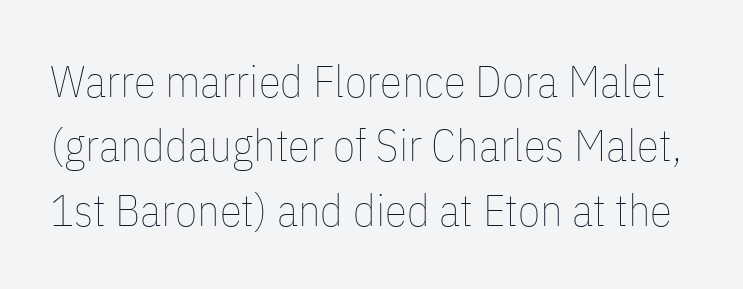
Q: Is the text bold? A: No.
Q: Is the text italic (slanted)? A: No, it is upright.
Q: Is the text underlined? A: No.
Q: Is the spacing between letters normal or unusually wide? A: Normal.
Q: Is the spacing between lines tight, normal or loose? A: Normal.
Q: Width (condensed, normal, or wide)? A: Condensed.
Q: Stroke contrast? A: Low.
Q: x-height? A: Medium.
Q: Monospaced? A: No.
